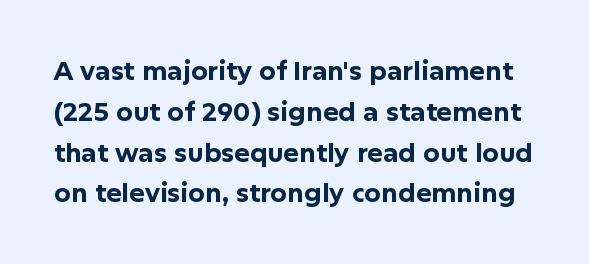
The lettering holds an erect, upright posture throughout. The passage shown stacks its lines at a standard gap. Tracking value appears to be zero — textbook default spacing. Compared with an ordinary text face, these strokes are far heavier — a full bold. Honestly, there is no underline to notice here at all.
